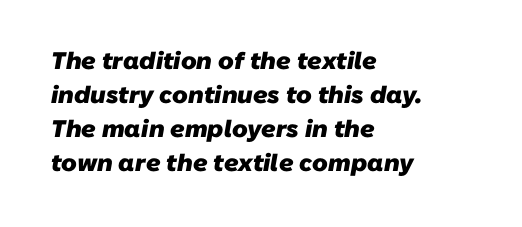
The image shows 24 px bold type; set left-aligned, normal line spacing (1.41x), normal letter spacing, not underlined.
